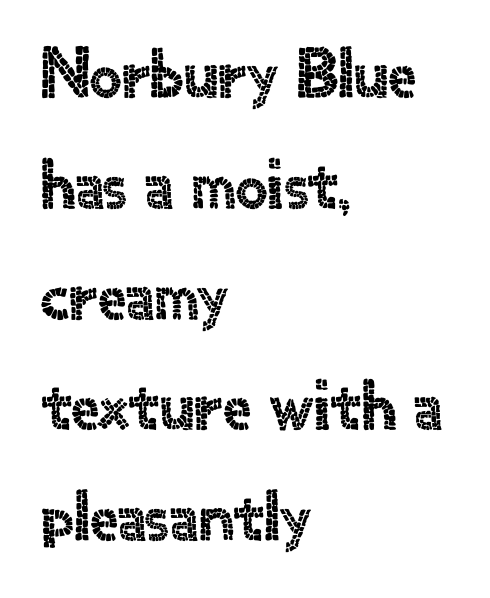
Q: Is the text italic (slanted)? A: No, it is upright.
Q: Is the typeface a serif or a sans-serif typeface? A: Sans-serif.
Q: Is the text underlined? A: No.
Q: How is the paragraph aligned? A: Left-aligned.
Q: Is the spacing between letters normal or unusually wide? A: Normal.
Q: Is the spacing between lines tight, normal or loose? A: Normal.
Q: Width (condensed, normal, or wide)? A: Normal.
Q: x-height? A: Small.
Q: Monospaced? A: No.
